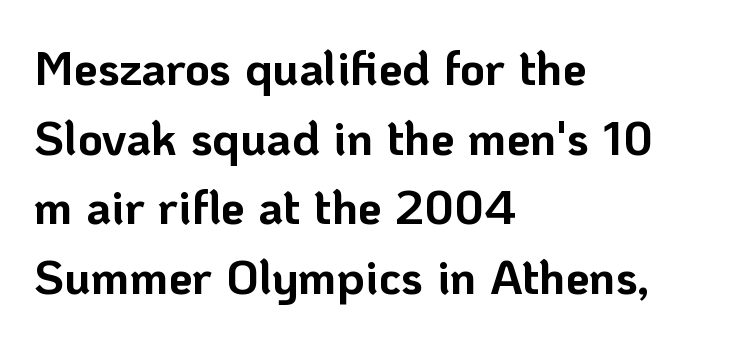
The image shows 48 px bold sans-serif type, upright; set left-aligned, normal line spacing (1.45x), normal letter spacing, not underlined; low stroke contrast and a medium x-height.
